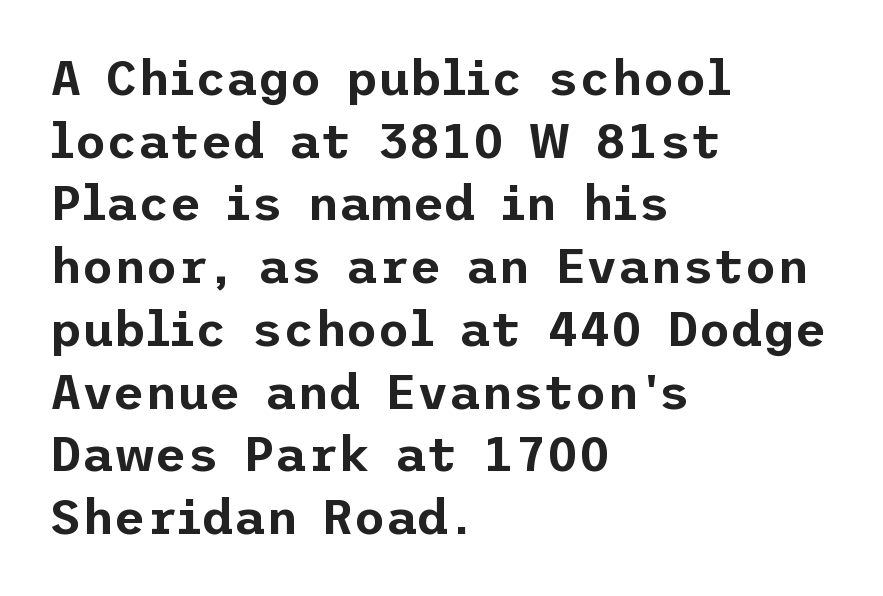
Q: Is the text italic (slanted)? A: No, it is upright.
Q: Is the typeface a serif or a sans-serif typeface? A: Sans-serif.
Q: Is the text underlined? A: No.
Q: How is the paragraph aligned? A: Left-aligned.
Q: Is the spacing between letters normal or unusually wide? A: Normal.
Q: Is the spacing between lines tight, normal or loose? A: Normal.
Q: Width (condensed, normal, or wide)? A: Normal.
Q: Stroke contrast? A: Low.
Q: x-height? A: Medium.
